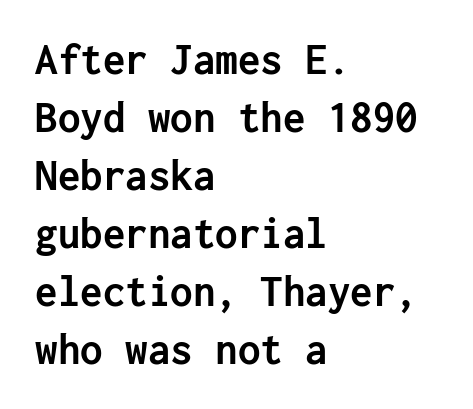
{"serif": "no", "italic": "no", "bold": "yes", "weight": "semibold", "width": "normal", "stroke_contrast": "low", "x_height": "medium", "underline": "no", "align": "left", "line_spacing": "normal", "line_spacing_ratio": 1.29, "letter_spacing": "normal", "letter_spacing_em": 0.0, "glyph_px": 45}
